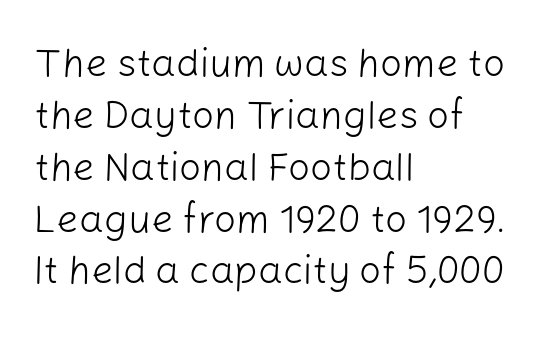
The image shows 39 px light sans-serif type, upright; set left-aligned, normal line spacing (1.33x), normal letter spacing, not underlined; low stroke contrast and a medium x-height.
